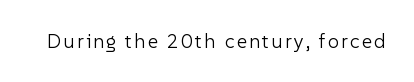
The image shows 20 px text type, upright; set not underlined.
